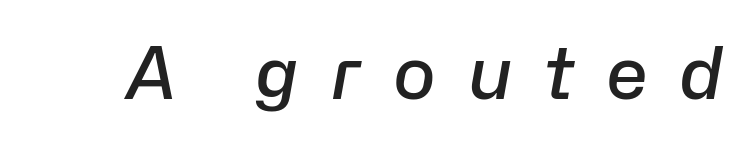
Q: Is the text bold? A: Semi-bold.
Q: Is the text italic (slanted)? A: Yes, it leans right by about 10 degrees.
Q: Is the text underlined? A: No.
Q: Is the spacing between letters normal or unusually wide? A: Unusually wide.
Q: Width (condensed, normal, or wide)? A: Normal.
Q: Stroke contrast? A: Low.
Q: x-height? A: Medium.
Q: Monospaced? A: No.
